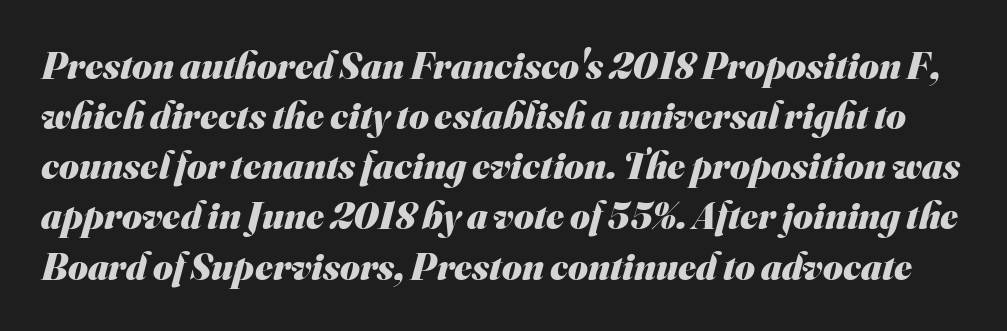
The image shows 38 px heavy sans-serif type; set normal line spacing (1.32x), normal letter spacing, not underlined; medium stroke contrast and a small x-height.
